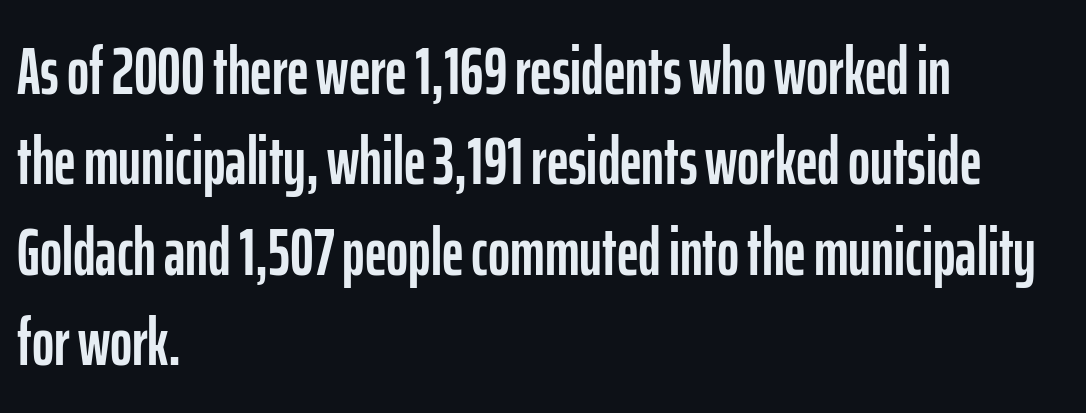
Regarding leading, the lines here are spaced in the standard way. Here the designer chose a conventional face with non-uniform glyph widths. These lines stack with their left ends in a neat column. This is roman type, the default non-slanted kind. The glyphs are unaccompanied by any horizontal stroke below them.
